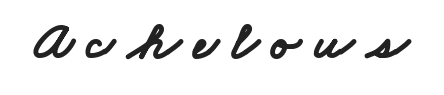
Character widths vary here, with narrow letters taking less room than wide ones. Someone cranked the tracking dial way up on this one. Heavy-handed strokes throughout: this text is bold. Underline: absent. Letterform terminals end flat and unadorned throughout the passage.
